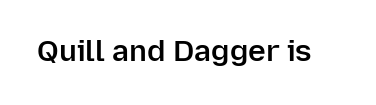
Q: Is the text bold? A: Semi-bold.
Q: Is the text italic (slanted)? A: No, it is upright.
Q: Is the typeface a serif or a sans-serif typeface? A: Sans-serif.
Q: Is the text underlined? A: No.
Q: Is the spacing between letters normal or unusually wide? A: Normal.
Q: Width (condensed, normal, or wide)? A: Normal.
Q: Stroke contrast? A: Low.
Q: x-height? A: Medium.
Q: Monospaced? A: No.
